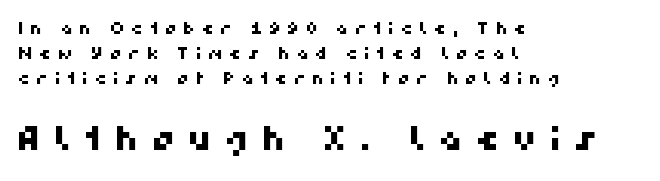
Q: Is the typeface a serif or a sans-serif typeface? A: Sans-serif.
Q: Is the text underlined? A: No.
Q: How is the paragraph aligned? A: Left-aligned.
Q: Is the spacing between letters normal or unusually wide? A: Unusually wide.
Q: Is the spacing between lines tight, normal or loose? A: Normal.
Q: Which block of text is set in a larger size, the first (top) or the second (bottom)? A: The second (bottom) one.
Q: Width (condensed, normal, or wide)? A: Normal.
Q: Stroke contrast? A: High.
Q: x-height? A: Medium.
Q: Monospaced? A: No.
